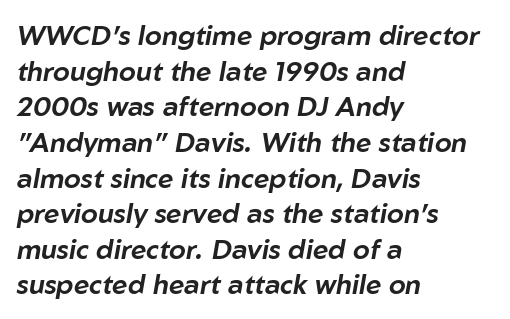
The image shows 27 px text type, italic (leaning right); set left-aligned, normal line spacing (1.32x), normal letter spacing, not underlined.
